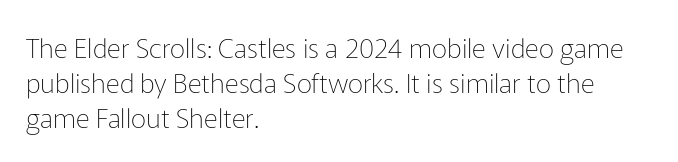
The image shows 27 px text type, upright; set left-aligned, normal line spacing (1.29x), normal letter spacing, not underlined.
